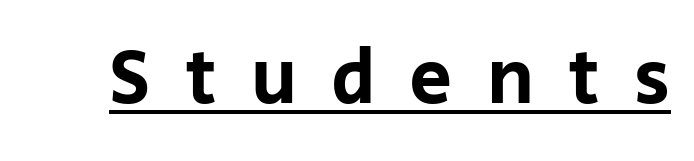
Q: Is the text italic (slanted)? A: No, it is upright.
Q: Is the typeface a serif or a sans-serif typeface? A: Sans-serif.
Q: Is the text underlined? A: Yes.
Q: Is the spacing between letters normal or unusually wide? A: Unusually wide.
Q: Width (condensed, normal, or wide)? A: Normal.
Q: Stroke contrast? A: Low.
Q: x-height? A: Large.
Q: Monospaced? A: No.
